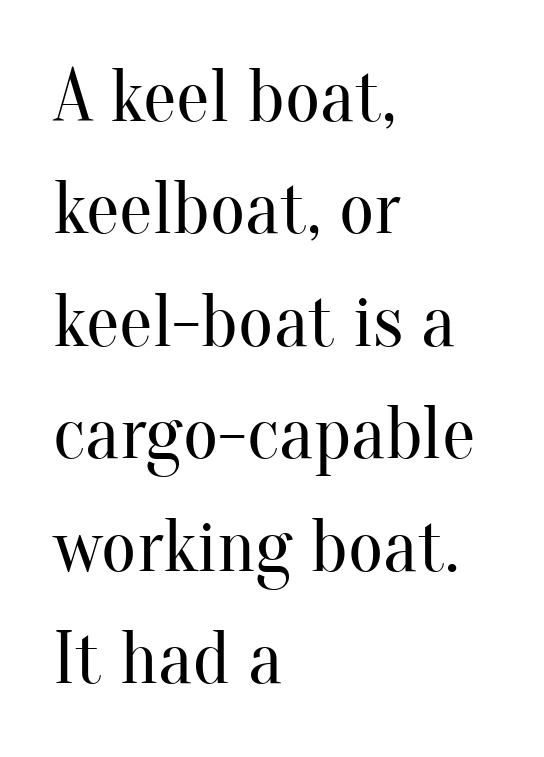
The typography opts for an upright posture over an oblique one. No letter is thick-stroked: the sample isn't bold. This rendering features lettering with no underline. The lines are quadded left.
